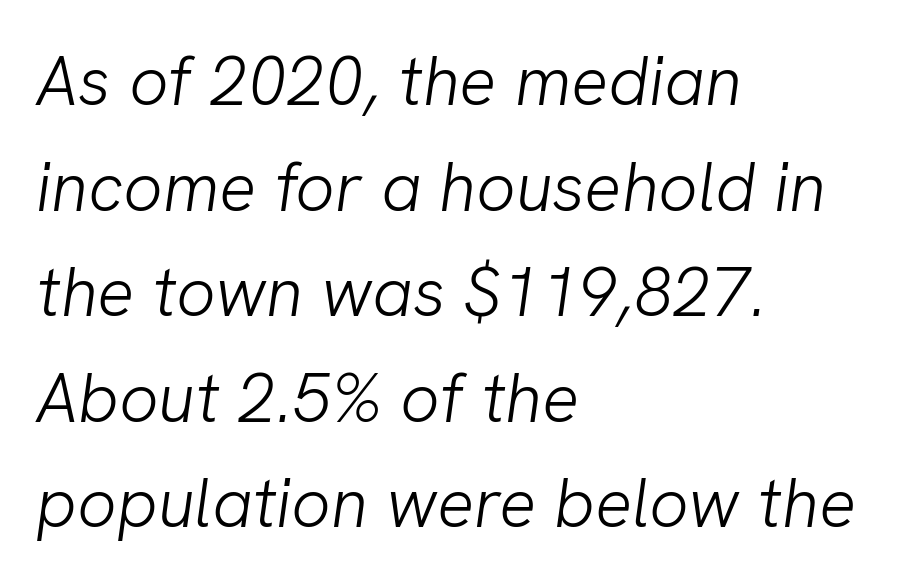
Q: Is the text bold? A: No.
Q: Is the typeface a serif or a sans-serif typeface? A: Sans-serif.
Q: Is the text underlined? A: No.
Q: How is the paragraph aligned? A: Left-aligned.
Q: Is the spacing between letters normal or unusually wide? A: Normal.
Q: Is the spacing between lines tight, normal or loose? A: Normal.
Q: Width (condensed, normal, or wide)? A: Normal.
Q: Stroke contrast? A: Low.
Q: x-height? A: Medium.
Q: Monospaced? A: No.
